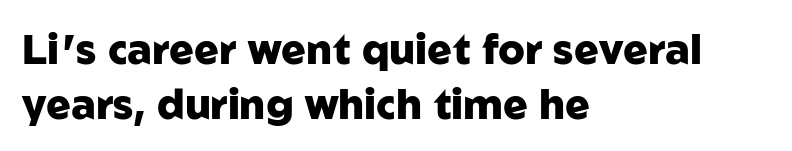
The image shows 41 px heavy sans-serif type, upright; set left-aligned, normal line spacing (1.34x), normal letter spacing, not underlined; low stroke contrast and a medium x-height.
